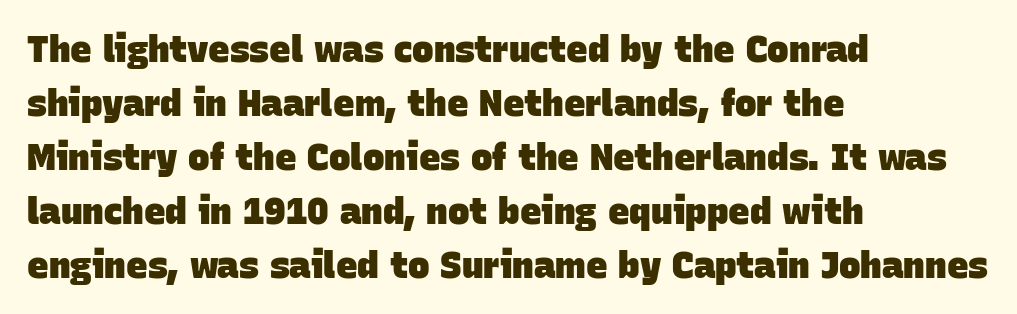
Plain, unruled lines of type. Default kerning and tracking; the words read as compact shapes. Is there much room between lines? A standard amount, neither cramped nor airy. The characters look thick and weighty, a clear bold. Which margin do the lines hug? The left one — the right edge is uneven. Grotesque or geometric, the face here clearly has no serifs.
